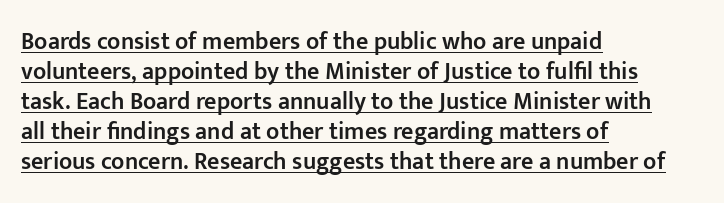
Line spacing here is normal. Tall strokes in this sample are plumb rather than angled. What weight is shown? A semibold, between regular and bold. This is underlined copy, the kind a proofreader might mark for attention. Which margin do the lines hug? The left one — the right edge is uneven. Words appear dense and cohesive because spacing is normal.
